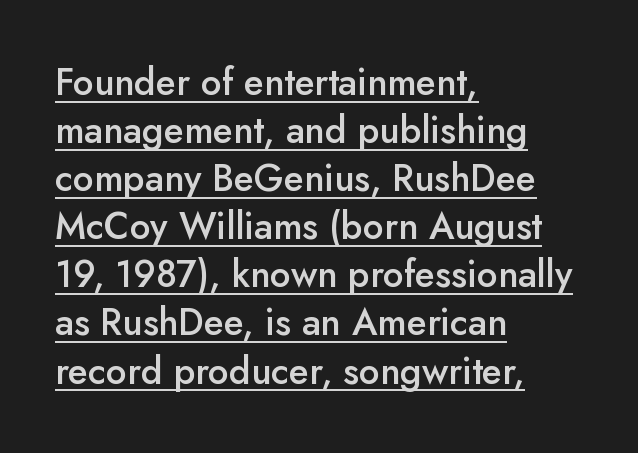
{"serif": "no", "italic": "no", "bold": "semi", "weight": "semibold", "width": "normal", "stroke_contrast": "low", "x_height": "small", "monospaced": "no", "underline": "yes", "align": "left", "line_spacing": "normal", "line_spacing_ratio": 1.3, "letter_spacing": "normal", "letter_spacing_em": 0.0, "glyph_px": 37}
